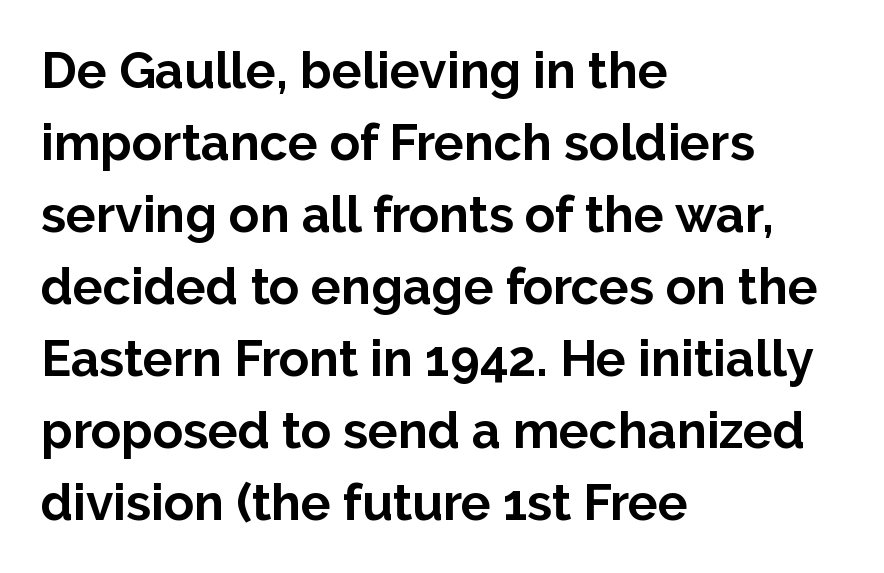
Q: Is the text bold? A: Yes.
Q: Is the text italic (slanted)? A: No, it is upright.
Q: Is the typeface a serif or a sans-serif typeface? A: Sans-serif.
Q: Is the text underlined? A: No.
Q: How is the paragraph aligned? A: Left-aligned.
Q: Is the spacing between letters normal or unusually wide? A: Normal.
Q: Is the spacing between lines tight, normal or loose? A: Normal.
Q: Width (condensed, normal, or wide)? A: Normal.
Q: Stroke contrast? A: Low.
Q: x-height? A: Medium.
Q: Monospaced? A: No.
